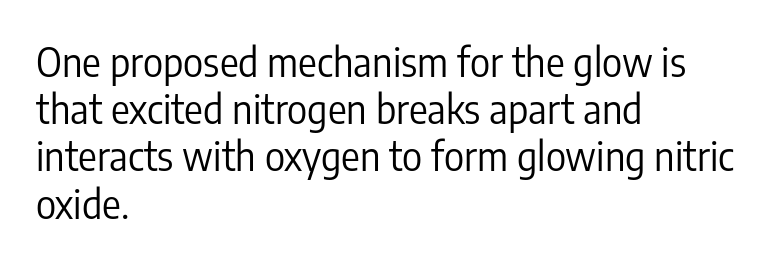
{"serif": "no", "italic": "no", "bold": "no", "weight": "regular", "width": "condensed", "stroke_contrast": "low", "x_height": "medium", "monospaced": "no", "underline": "no", "align": "left", "line_spacing_ratio": 1.21, "letter_spacing": "normal", "letter_spacing_em": 0.0, "glyph_px": 39}
